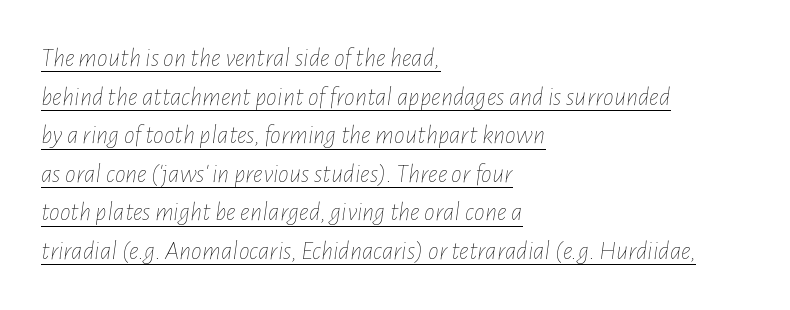
Q: Is the text bold? A: No.
Q: Is the text italic (slanted)? A: Yes, it leans right by about 7 degrees.
Q: Is the text underlined? A: Yes.
Q: How is the paragraph aligned? A: Left-aligned.
Q: Is the spacing between letters normal or unusually wide? A: Normal.
Q: Is the spacing between lines tight, normal or loose? A: Normal.
